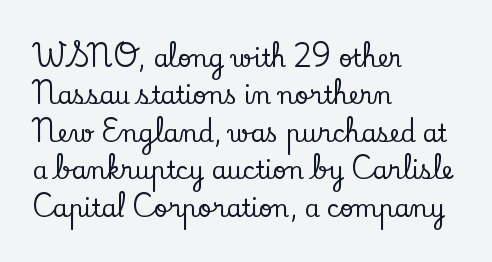
The image shows 24 px text type, upright; set left-aligned, normal line spacing (1.56x), normal letter spacing, not underlined.
